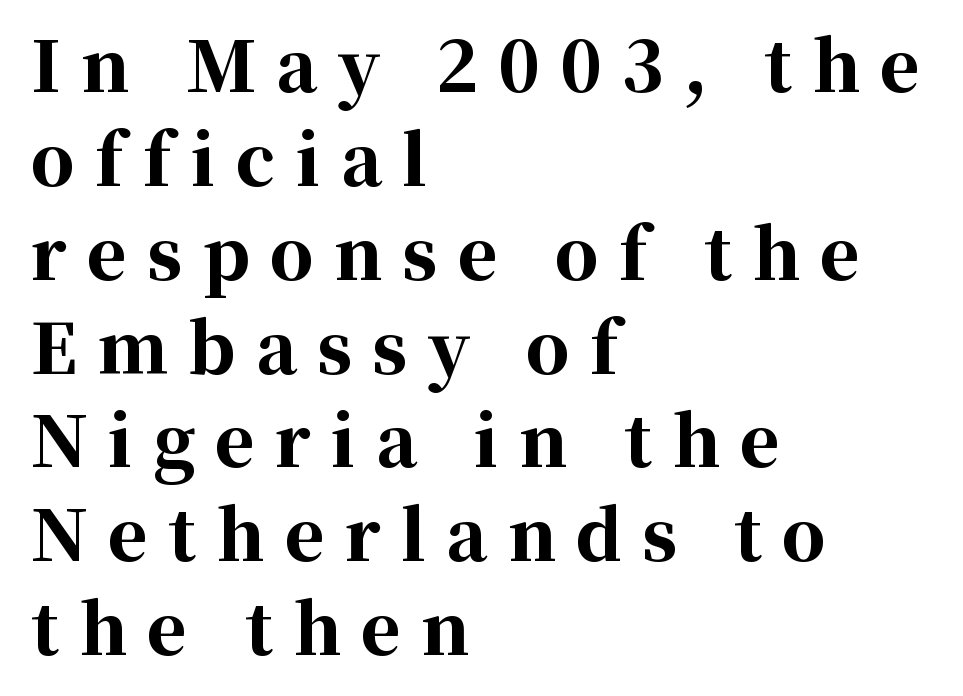
The string is rendered with underlining switched off. The rendering inserts visible extra space after every character. A classic flush-left, rag-right setting is used for this passage. Does the type have serifs? Yes, each stem ends in a small foot. Caption: bold face, heavy strokes. You could not count columns in this text — the font is proportionally spaced.
